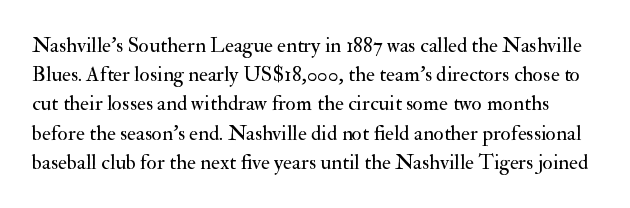
Q: Is the text bold? A: No.
Q: Is the text italic (slanted)? A: No, it is upright.
Q: Is the text underlined? A: No.
Q: Is the spacing between letters normal or unusually wide? A: Normal.
Q: Is the spacing between lines tight, normal or loose? A: Normal.
